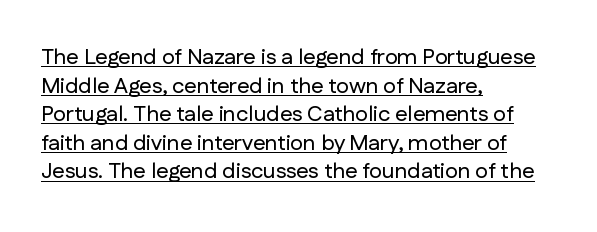
{"italic": "no", "underline": "yes", "align": "left", "line_spacing": "normal", "line_spacing_ratio": 1.3, "letter_spacing": "normal", "letter_spacing_em": 0.0, "glyph_px": 22}
